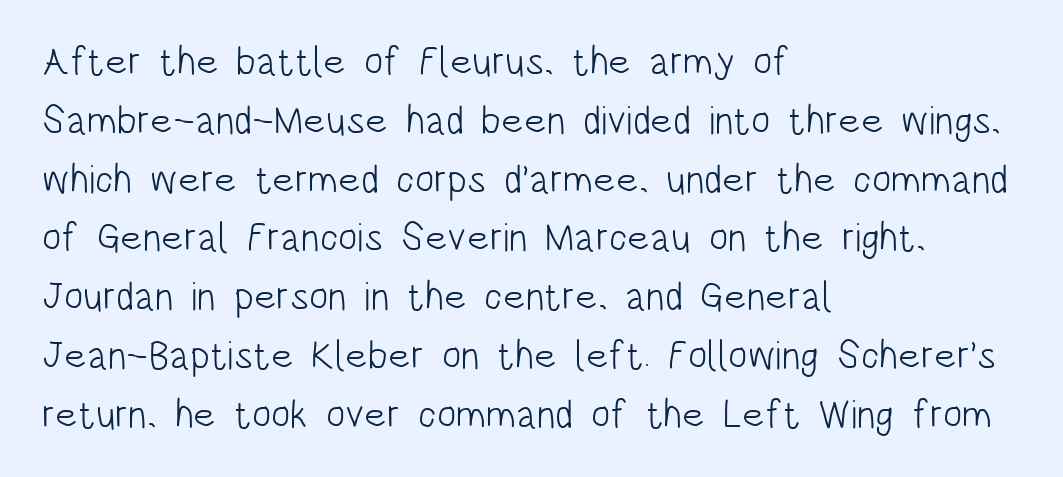
Is this a fixed-width face? No — the glyphs have proportional, varying widths. Check where the strokes stop: nothing finishes them off — pure sans. Horizontal alignment here is leftward, the default for most running prose. Reading down the column, the eye jumps a familiar distance to each next line. The face used here is rendered with its standard letterfit. Summary of weight: not heavy and not bold.
